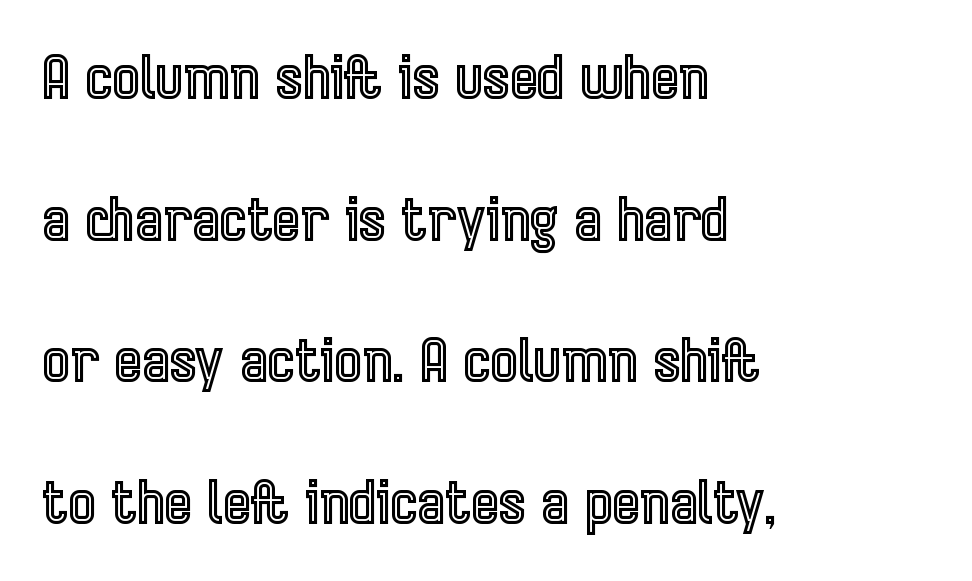
Line spacing here is loose. Italic: no, the glyphs are upright roman. The rendering keeps characters at their native spacing. Character widths vary here, with narrow letters taking less room than wide ones. The passage shown is not underscored anywhere.
